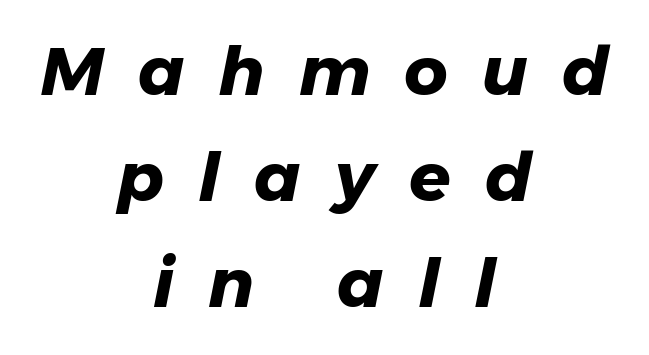
{"italic": "yes", "lean": "right", "slant_degrees": 11, "bold": "yes", "weight": "heavy", "width": "normal", "stroke_contrast": "low", "x_height": "medium", "monospaced": "no", "underline": "no", "align": "center", "line_spacing": "normal", "line_spacing_ratio": 1.56, "letter_spacing": "wide", "letter_spacing_em": 0.5, "glyph_px": 68}
